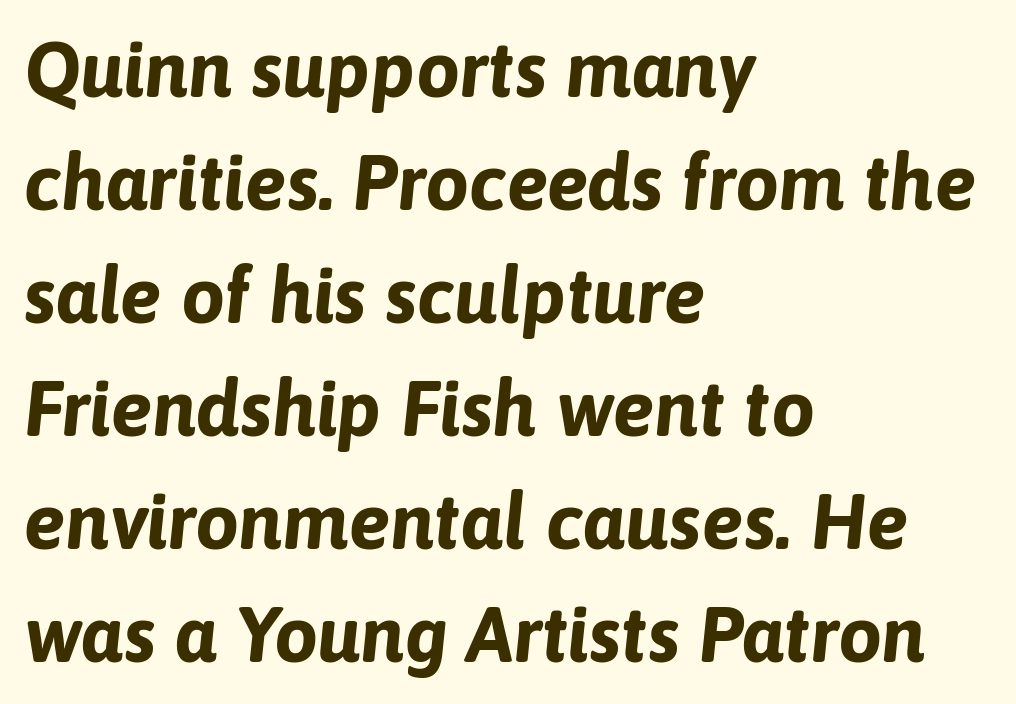
{"italic": "yes", "lean": "right", "slant_degrees": 6, "bold": "yes", "weight": "bold", "width": "normal", "stroke_contrast": "low", "x_height": "medium", "monospaced": "no", "underline": "no", "align": "left", "line_spacing": "normal", "line_spacing_ratio": 1.45, "letter_spacing": "normal", "letter_spacing_em": 0.0, "glyph_px": 78}
